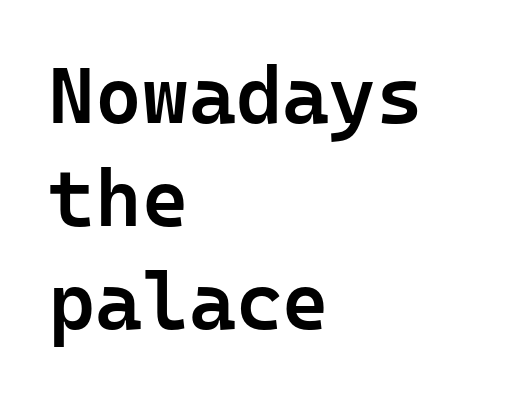
The passage shown is typed in a monospace face where columns stay perfectly aligned. Is the block centered? No — it sits flush against the left margin. It's the straight-up-and-down kind of type. Are there feet on the stems? There aren't — it's a sans.
